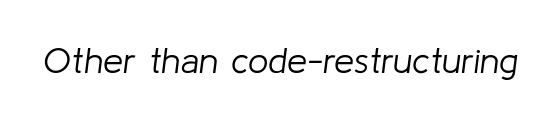
The letters look calm and open, with moderate or lighter stems. Any mark beneath the type? The region is blank. A typesetter would call this zero additional tracking. This is oblique type, the kind used for emphasis or titles.
